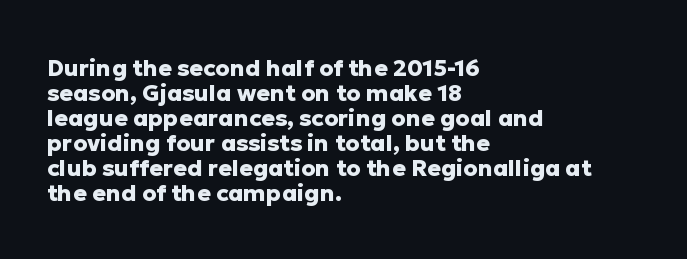
The image shows 23 px bold type, upright; set left-aligned, tight line spacing (1.09x), normal letter spacing, not underlined.
